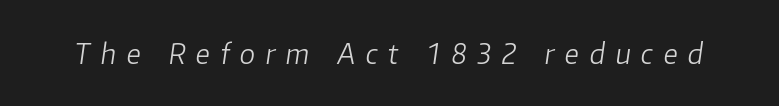
Q: Is the text bold? A: No.
Q: Is the text italic (slanted)? A: Yes, it leans right by about 8 degrees.
Q: Is the text underlined? A: No.
Q: Is the spacing between letters normal or unusually wide? A: Unusually wide.
Q: Width (condensed, normal, or wide)? A: Normal.
Q: Stroke contrast? A: Low.
Q: x-height? A: Medium.
Q: Monospaced? A: No.
